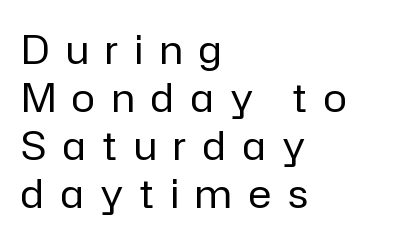
Q: Is the text bold? A: No.
Q: Is the text italic (slanted)? A: No, it is upright.
Q: Is the typeface a serif or a sans-serif typeface? A: Sans-serif.
Q: Is the text underlined? A: No.
Q: How is the paragraph aligned? A: Left-aligned.
Q: Is the spacing between letters normal or unusually wide? A: Unusually wide.
Q: Width (condensed, normal, or wide)? A: Normal.
Q: Stroke contrast? A: Low.
Q: x-height? A: Medium.
Q: Monospaced? A: No.
